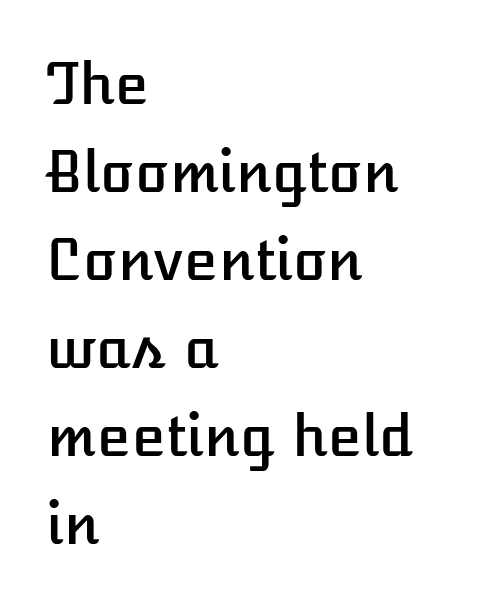
The image shows 56 px text type, upright; set left-aligned, normal line spacing (1.57x), normal letter spacing, not underlined; low stroke contrast and a medium x-height.
